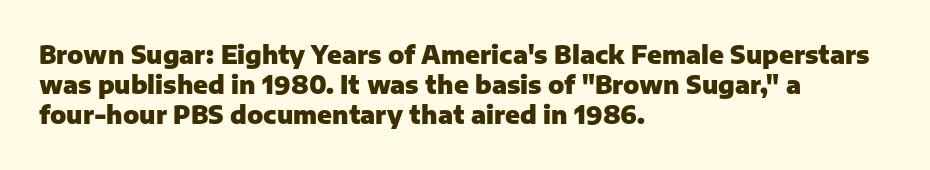
The ragged edge is on the right, which tells us the setting is flush left. The space beneath each line is pristine and unruled. This rendering leaves character spacing at its baseline value. The passage shown stacks its lines at a standard gap. Italic? Not at all — the glyphs are vertical. Emphasis by weight is at full strength: bold.
